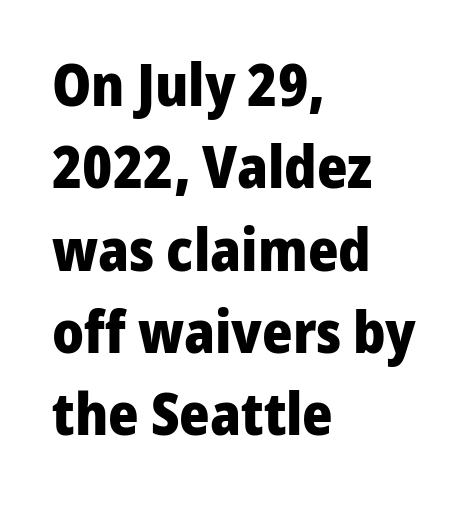
{"serif": "no", "italic": "no", "bold": "yes", "weight": "heavy", "width": "normal", "stroke_contrast": "low", "x_height": "medium", "monospaced": "no", "underline": "no", "align": "left", "line_spacing": "normal", "line_spacing_ratio": 1.42, "letter_spacing": "normal", "letter_spacing_em": 0.0, "glyph_px": 58}
